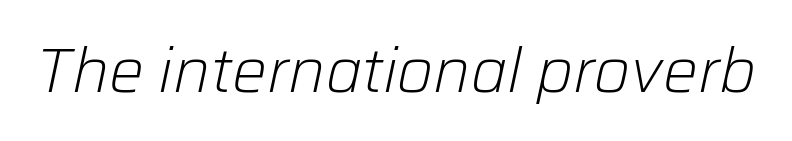
Q: Is the text bold? A: No.
Q: Is the text italic (slanted)? A: Yes, it leans right by about 12 degrees.
Q: Is the text underlined? A: No.
Q: Is the spacing between letters normal or unusually wide? A: Normal.
Q: Width (condensed, normal, or wide)? A: Normal.
Q: Stroke contrast? A: Low.
Q: x-height? A: Medium.
Q: Monospaced? A: No.
